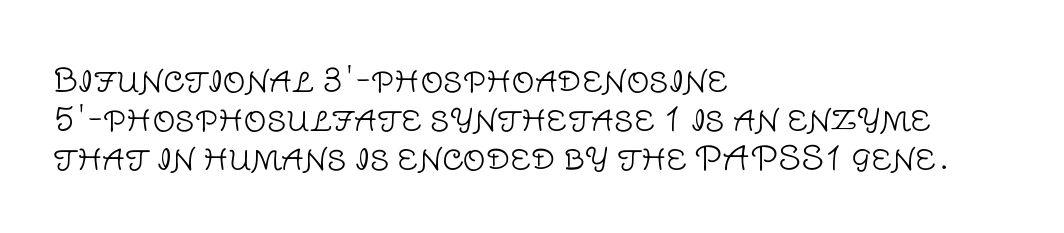
Q: Is the text bold? A: No.
Q: Is the text italic (slanted)? A: Yes.
Q: Is the typeface a serif or a sans-serif typeface? A: Sans-serif.
Q: Is the text underlined? A: No.
Q: How is the paragraph aligned? A: Left-aligned.
Q: Is the spacing between letters normal or unusually wide? A: Normal.
Q: Width (condensed, normal, or wide)? A: Normal.
Q: Stroke contrast? A: Low.
Q: x-height? A: Large.
Q: Monospaced? A: No.
